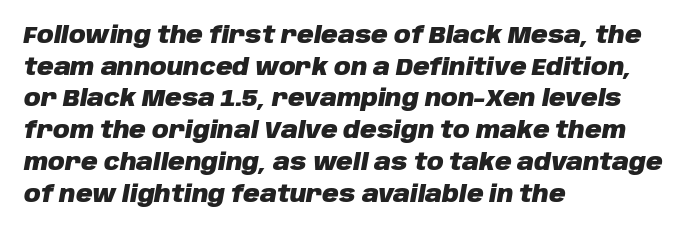
Characters follow at the spacing the type designer built in. It's the slanting kind of type. Descenders are the only things crossing below the line. The paragraph has a hard left edge and a soft right edge. The characters look thick and weighty, a clear bold.
